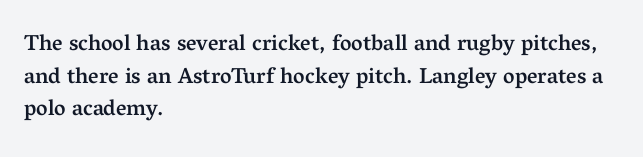
Short and long lines alike share a common starting point at left. Quick note: not italic, upright. In terms of leading, this rendering sits right in the middle. The gap between lines stays unmarked.
